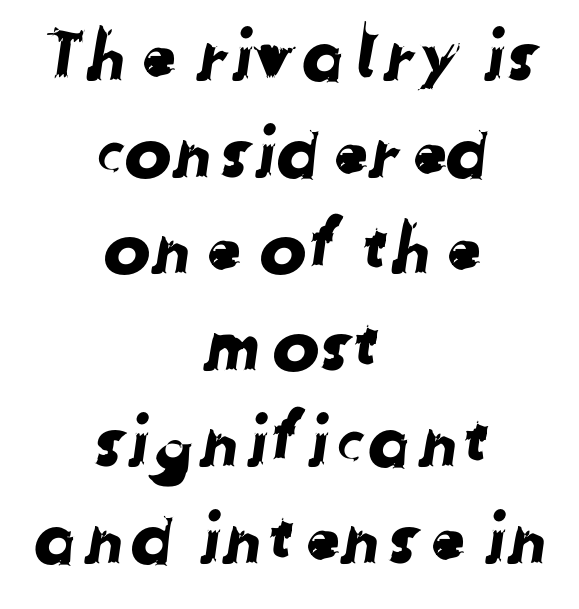
Q: Is the typeface a serif or a sans-serif typeface? A: Sans-serif.
Q: Is the text underlined? A: No.
Q: How is the paragraph aligned? A: Centered.
Q: Is the spacing between letters normal or unusually wide? A: Normal.
Q: Is the spacing between lines tight, normal or loose? A: Normal.
Q: Width (condensed, normal, or wide)? A: Normal.
Q: Stroke contrast? A: Low.
Q: x-height? A: Medium.
Q: Monospaced? A: No.
